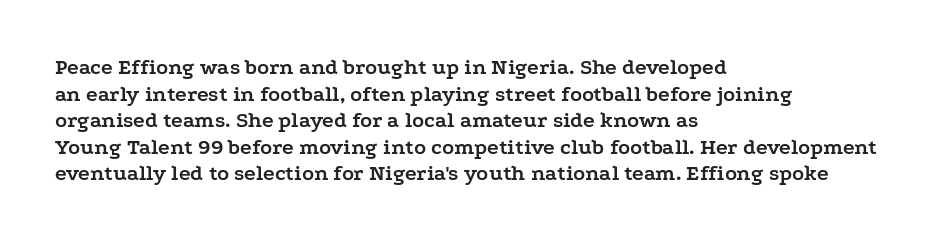
{"italic": "no", "bold": "yes", "underline": "no", "align": "left", "line_spacing_ratio": 1.21, "letter_spacing": "normal", "letter_spacing_em": 0.0, "glyph_px": 22}
